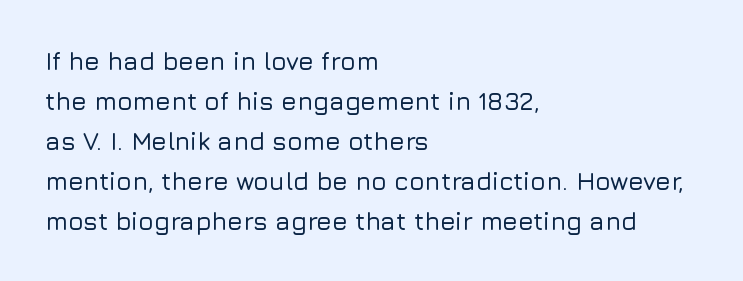
The image shows 25 px text type, upright; set left-aligned, normal line spacing (1.6x), normal letter spacing, not underlined.
